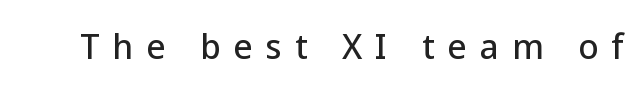
{"serif": "no", "italic": "no", "width": "normal", "stroke_contrast": "low", "x_height": "medium", "monospaced": "no", "underline": "no", "letter_spacing": "wide", "letter_spacing_em": 0.39, "glyph_px": 33}
